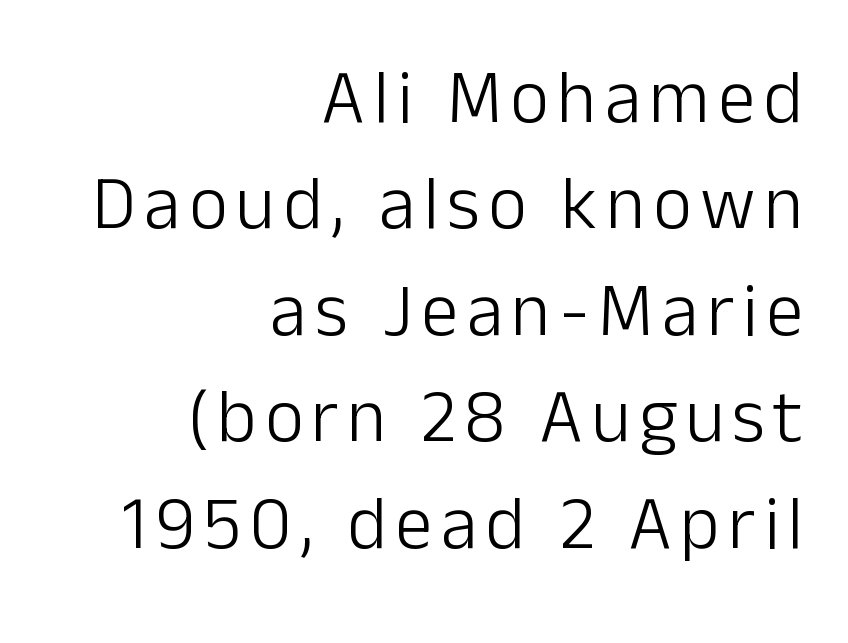
{"serif": "no", "italic": "no", "bold": "no", "weight": "light", "width": "normal", "stroke_contrast": "low", "x_height": "medium", "monospaced": "no", "underline": "no", "align": "right", "line_spacing": "normal", "line_spacing_ratio": 1.42, "glyph_px": 75}
